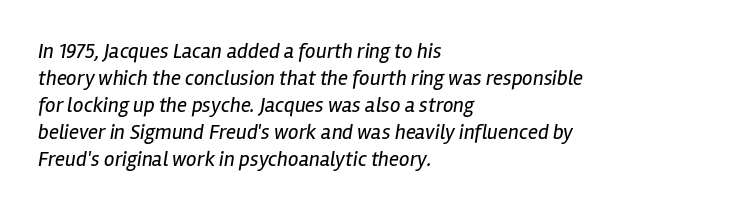
Students, note that the glyphs here touch the page at normal intervals. Reading down the block, your eye returns to a fixed left position each line. How would I describe the line gaps? Plain and ordinary. The specimen reads as italic at a glance. No extra ink here — the face is not bold. This rendering features lettering with no underline.
